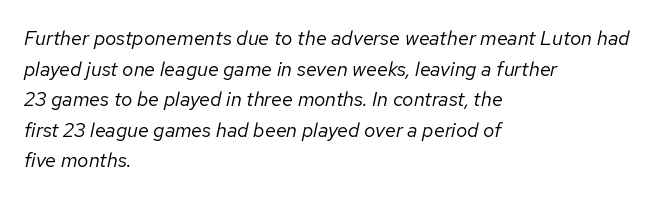
Q: Is the text bold? A: No.
Q: Is the text italic (slanted)? A: Yes, it leans right by about 12 degrees.
Q: Is the text underlined? A: No.
Q: How is the paragraph aligned? A: Left-aligned.
Q: Is the spacing between letters normal or unusually wide? A: Normal.
Q: Is the spacing between lines tight, normal or loose? A: Normal.
